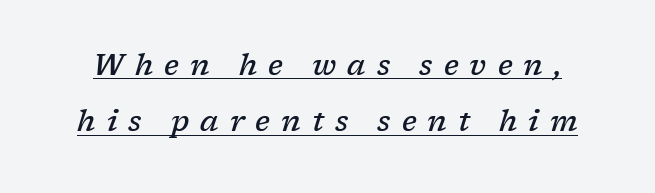
The image shows 29 px semibold serif type, italic (leaning right); set loose line spacing (1.94x), unusually wide letter spacing (+0.38 em), underlined; low stroke contrast and a medium x-height.
